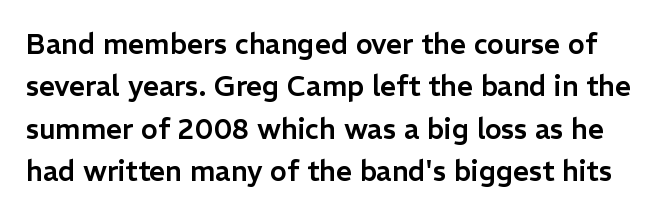
Type style note: lacks serifs. What stands out about the letter spacing? Nothing — it is the standard amount. The lettering holds an erect, upright posture throughout. The foot of each line stays bare and open. Here the designer chose a conventional face with non-uniform glyph widths.
